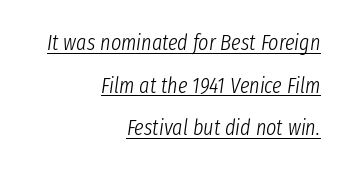
{"italic": "yes", "lean": "right", "slant_degrees": 8, "bold": "no", "underline": "yes", "align": "right", "line_spacing": "loose", "line_spacing_ratio": 1.94, "letter_spacing": "normal", "letter_spacing_em": 0.0, "glyph_px": 22}
